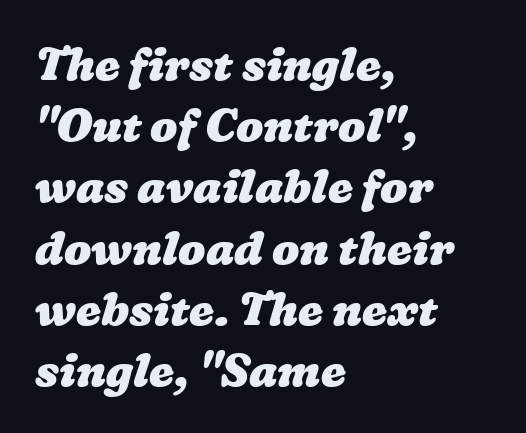
{"bold": "yes", "weight": "heavy", "width": "wide", "stroke_contrast": "low", "x_height": "medium", "monospaced": "no", "underline": "no", "align": "left", "line_spacing": "normal", "line_spacing_ratio": 1.36, "letter_spacing": "normal", "letter_spacing_em": 0.0, "glyph_px": 45}
